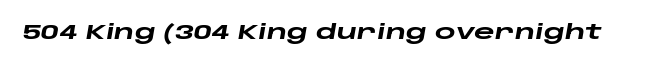
{"italic": "yes", "lean": "right", "slant_degrees": 10, "bold": "yes", "underline": "no", "letter_spacing": "normal", "letter_spacing_em": 0.0, "glyph_px": 20}
